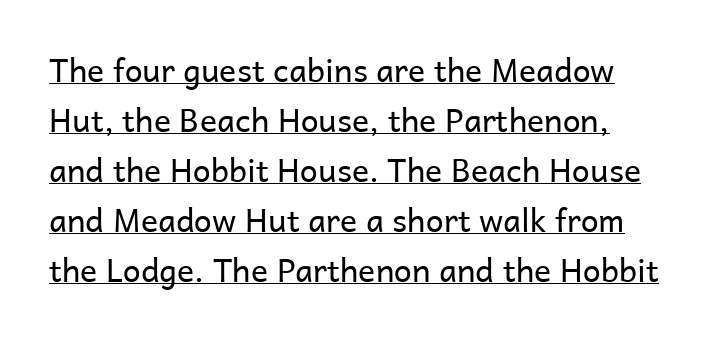
{"serif": "no", "italic": "no", "bold": "no", "weight": "regular", "width": "normal", "stroke_contrast": "low", "x_height": "medium", "monospaced": "no", "underline": "yes", "line_spacing": "normal", "line_spacing_ratio": 1.56, "letter_spacing": "normal", "letter_spacing_em": 0.0, "glyph_px": 32}
